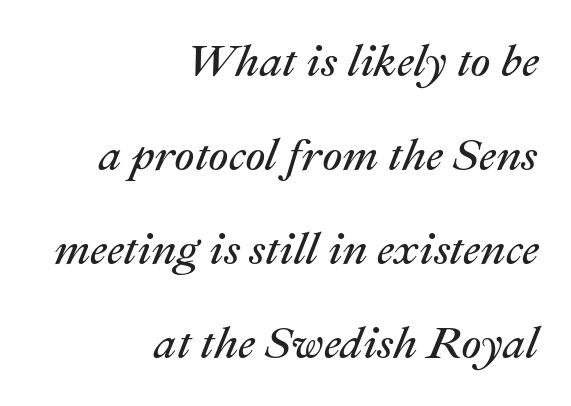
The image shows 45 px regular-weight type, italic (leaning right); set right-aligned, loose line spacing (2.09x), normal letter spacing, not underlined; medium stroke contrast and a medium x-height.
